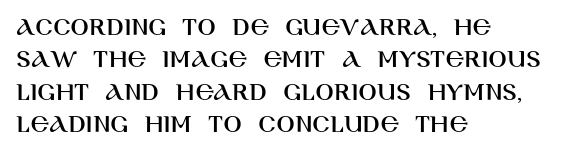
The image shows 27 px text type, upright; set left-aligned, line spacing 1.2x, normal letter spacing, not underlined.
